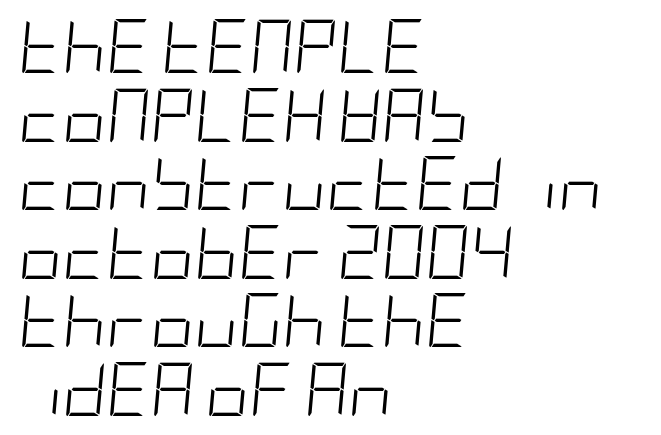
Q: Is the text bold? A: No.
Q: Is the text italic (slanted)? A: Yes, it leans right by about 5 degrees.
Q: Is the text underlined? A: No.
Q: How is the paragraph aligned? A: Left-aligned.
Q: Is the spacing between letters normal or unusually wide? A: Normal.
Q: Is the spacing between lines tight, normal or loose? A: Normal.
Q: Width (condensed, normal, or wide)? A: Condensed.
Q: Stroke contrast? A: Low.
Q: x-height? A: Large.
